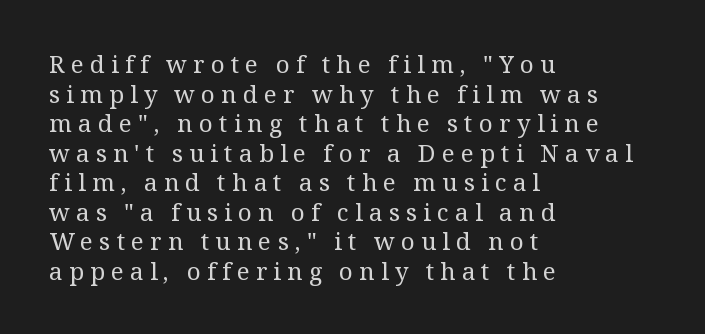
The image shows 24 px text type, upright; set left-aligned, line spacing 1.23x, unusually wide letter spacing (+0.26 em), not underlined.
